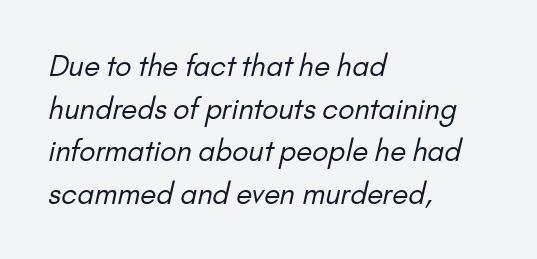
Q: Is the text bold? A: No.
Q: Is the typeface a serif or a sans-serif typeface? A: Sans-serif.
Q: Is the text underlined? A: No.
Q: How is the paragraph aligned? A: Left-aligned.
Q: Is the spacing between letters normal or unusually wide? A: Normal.
Q: Is the spacing between lines tight, normal or loose? A: Normal.
Q: Width (condensed, normal, or wide)? A: Normal.
Q: Stroke contrast? A: Low.
Q: x-height? A: Small.
Q: Monospaced? A: No.
